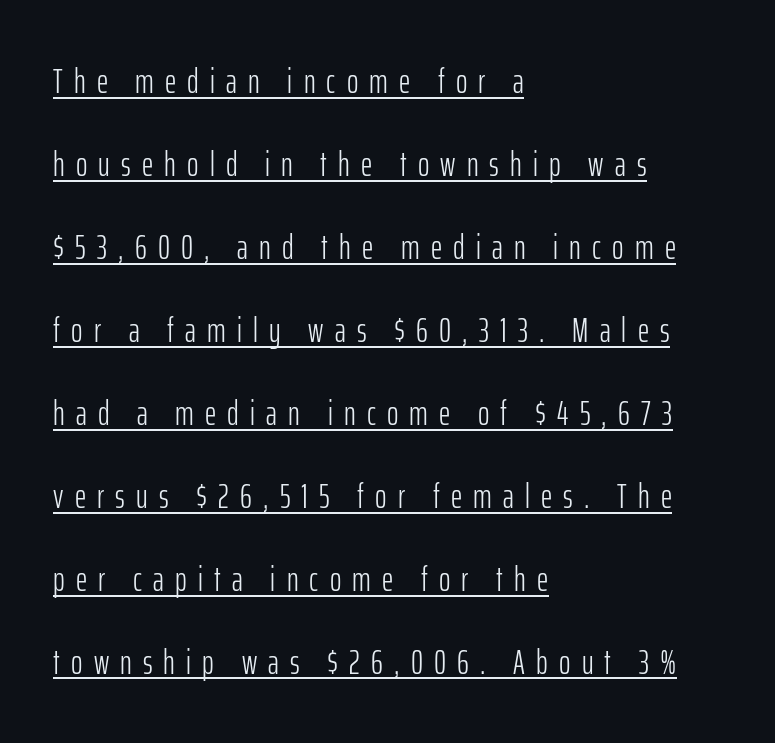
The image shows 35 px light, condensed sans-serif type, upright; set left-aligned, loose line spacing (2.37x), unusually wide letter spacing (+0.32 em), underlined; low stroke contrast and a medium x-height.
